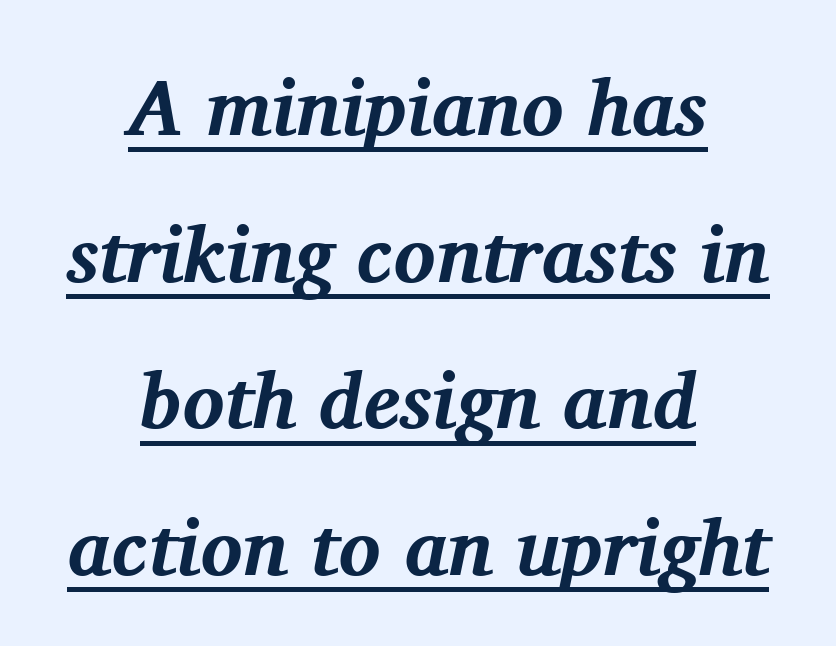
When letters slant like this, we call the style italic. Layout note: lines centered. Heavy, bold letterforms. The glyphs in this specimen are seriffed. Here the designer chose a conventional face with non-uniform glyph widths.
